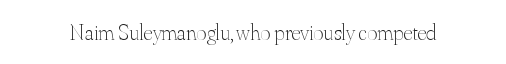
{"italic": "no", "bold": "no", "underline": "no", "letter_spacing": "normal", "letter_spacing_em": 0.0, "glyph_px": 22}
